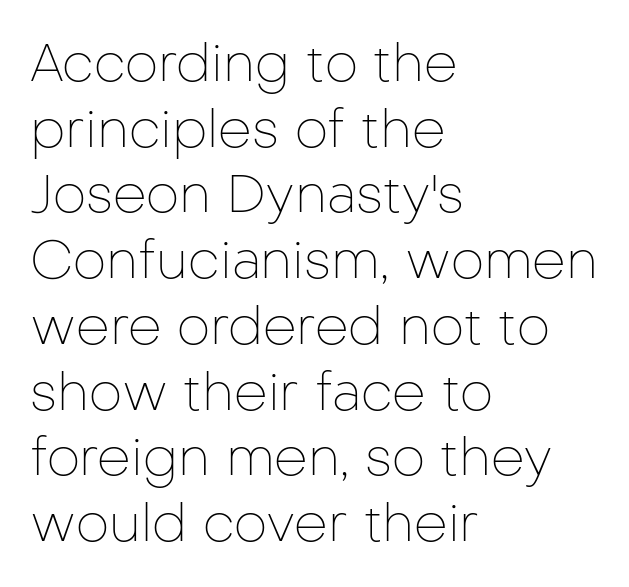
The image shows 53 px thin sans-serif type, upright; set left-aligned, line spacing 1.24x, normal letter spacing, not underlined; low stroke contrast and a medium x-height.
